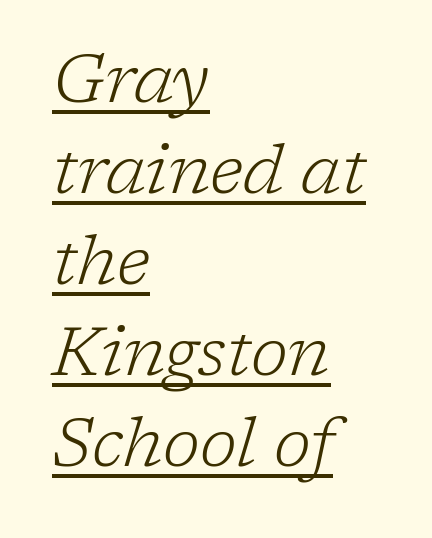
The image shows 68 px light serif type, italic (leaning right); set left-aligned, normal line spacing (1.34x), normal letter spacing, underlined; low stroke contrast and a medium x-height.
